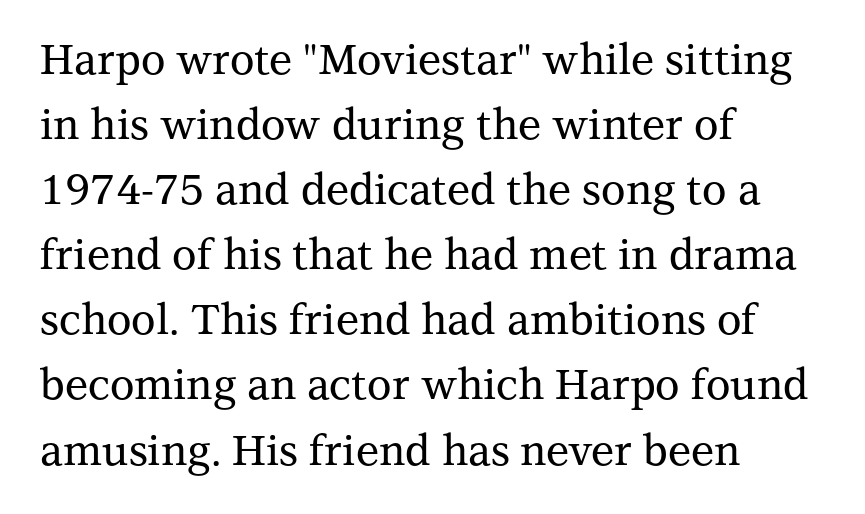
The image shows 42 px serif type, upright; set left-aligned, normal line spacing (1.55x), normal letter spacing, not underlined; medium stroke contrast and a medium x-height.
